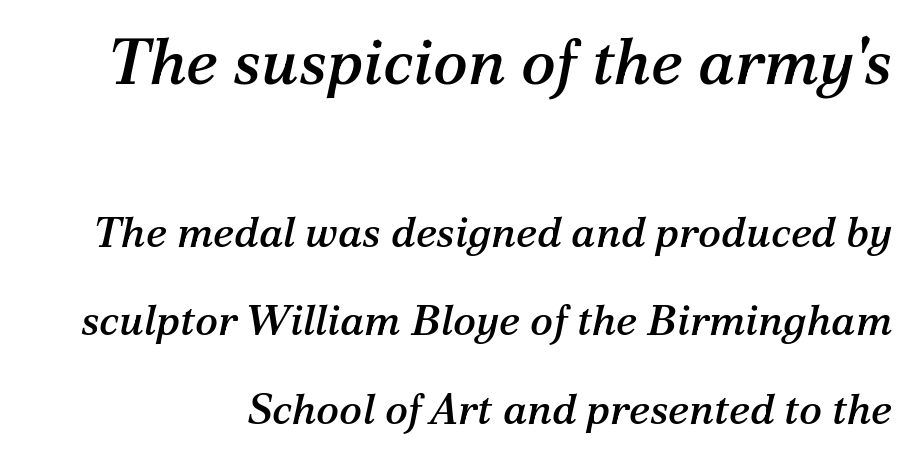
The image shows 65 px serif type, italic (leaning right); set loose line spacing (2.05x), normal letter spacing, not underlined; the first (top) block is 1.51x larger; medium stroke contrast and a medium x-height.
